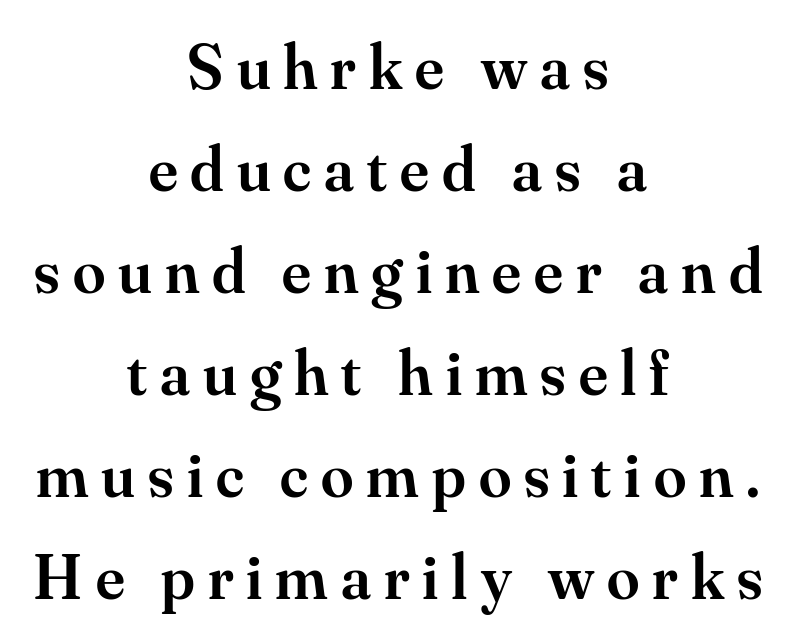
{"serif": "yes", "italic": "no", "bold": "semi", "weight": "semibold", "width": "normal", "stroke_contrast": "medium", "x_height": "small", "monospaced": "no", "underline": "no", "align": "center", "line_spacing": "normal", "line_spacing_ratio": 1.57, "letter_spacing": "wide", "letter_spacing_em": 0.2, "glyph_px": 65}
